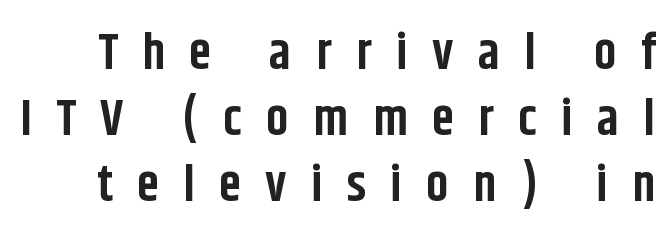
The image shows 50 px bold, condensed sans-serif type, upright; set normal line spacing (1.32x), unusually wide letter spacing (+0.49 em), not underlined; low stroke contrast and a large x-height.
